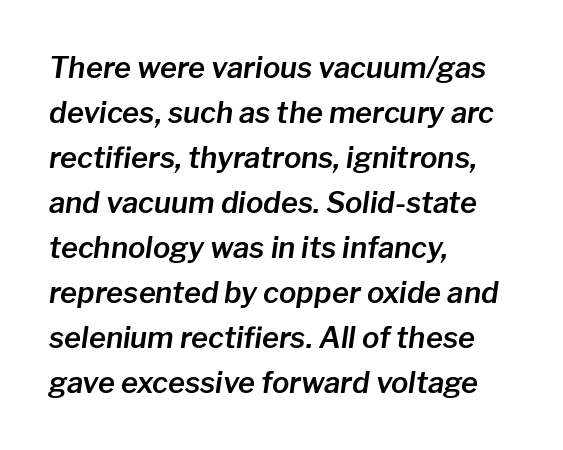
Q: Is the text italic (slanted)? A: Yes, it leans right by about 8 degrees.
Q: Is the text underlined? A: No.
Q: How is the paragraph aligned? A: Left-aligned.
Q: Is the spacing between letters normal or unusually wide? A: Normal.
Q: Is the spacing between lines tight, normal or loose? A: Normal.
Q: Width (condensed, normal, or wide)? A: Normal.
Q: Stroke contrast? A: Low.
Q: x-height? A: Medium.
Q: Monospaced? A: No.
